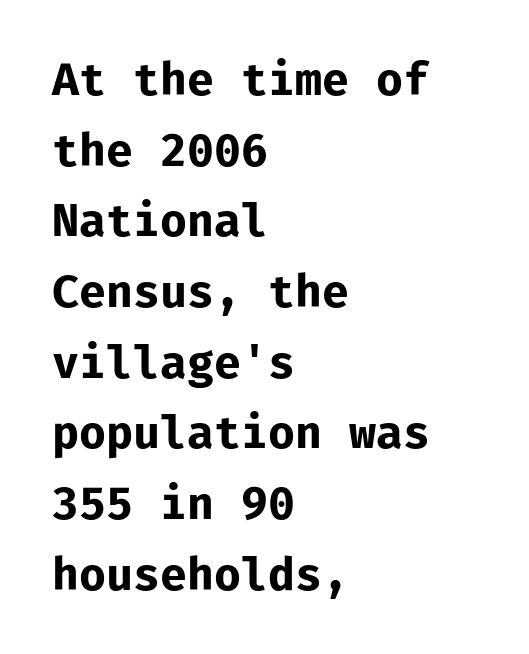
{"serif": "no", "italic": "no", "bold": "yes", "weight": "bold", "width": "normal", "stroke_contrast": "low", "x_height": "medium", "monospaced": "yes", "underline": "no", "align": "left", "line_spacing": "normal", "line_spacing_ratio": 1.57, "letter_spacing": "normal", "letter_spacing_em": 0.0, "glyph_px": 45}
